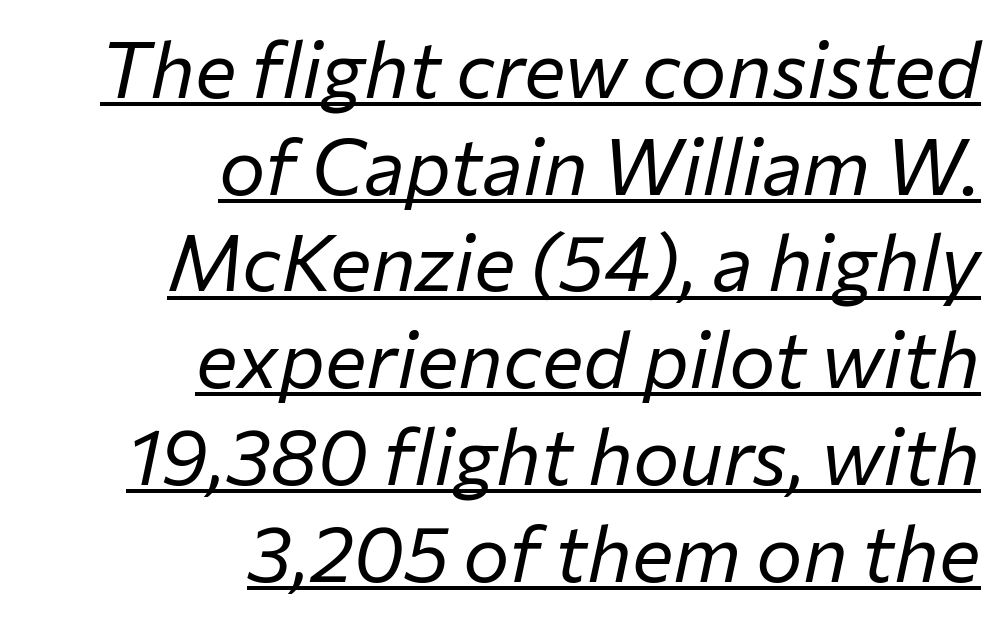
Q: Is the text bold? A: No.
Q: Is the text italic (slanted)? A: Yes, it leans right by about 12 degrees.
Q: Is the text underlined? A: Yes.
Q: How is the paragraph aligned? A: Right-aligned.
Q: Is the spacing between letters normal or unusually wide? A: Normal.
Q: Width (condensed, normal, or wide)? A: Normal.
Q: Stroke contrast? A: Low.
Q: x-height? A: Medium.
Q: Monospaced? A: No.
